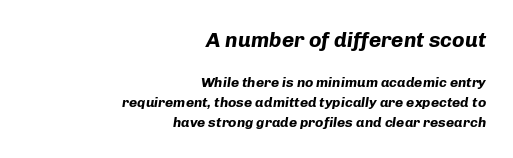
There is no visible air inserted between adjacent glyphs. Leading matches the norm, producing a regular column. Style check: oblique. The font is running at its bold setting. Here the first block reads like a headline and the second like body copy.
